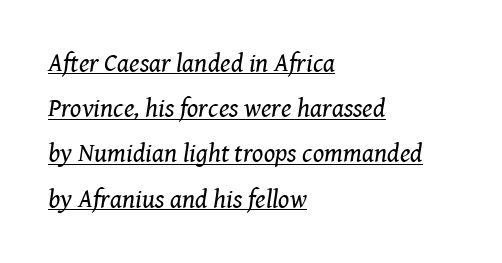
The image shows 26 px text type, italic (leaning right); set left-aligned, line spacing 1.74x, normal letter spacing, underlined.
